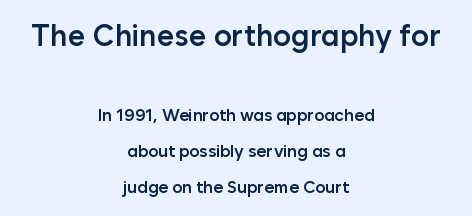
Q: Is the text bold? A: Semi-bold.
Q: Is the text italic (slanted)? A: No, it is upright.
Q: Is the typeface a serif or a sans-serif typeface? A: Sans-serif.
Q: Is the text underlined? A: No.
Q: How is the paragraph aligned? A: Centered.
Q: Is the spacing between letters normal or unusually wide? A: Normal.
Q: Is the spacing between lines tight, normal or loose? A: Loose.
Q: Which block of text is set in a larger size, the first (top) or the second (bottom)? A: The first (top) one.
Q: Width (condensed, normal, or wide)? A: Normal.
Q: Stroke contrast? A: Low.
Q: x-height? A: Medium.
Q: Monospaced? A: No.
